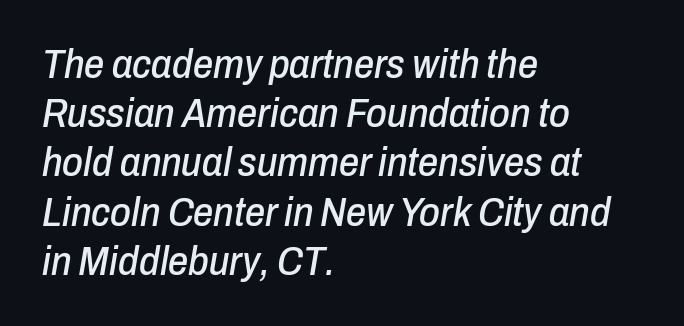
Between one letter and the next there's only the usual sliver of space. Lines of text with bare space underneath. These lines are rendered in a variable-pitch font. Each line starts at the same left margin while the right side varies.
